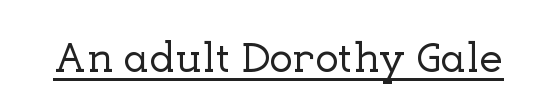
Q: Is the text italic (slanted)? A: No, it is upright.
Q: Is the typeface a serif or a sans-serif typeface? A: Serif.
Q: Is the text underlined? A: Yes.
Q: Is the spacing between letters normal or unusually wide? A: Normal.
Q: Width (condensed, normal, or wide)? A: Normal.
Q: Stroke contrast? A: Low.
Q: x-height? A: Medium.
Q: Monospaced? A: No.
